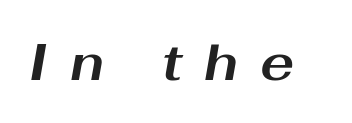
The image shows 51 px bold, wide type, italic (leaning right); set unusually wide letter spacing (+0.43 em), not underlined; medium stroke contrast and a medium x-height.
